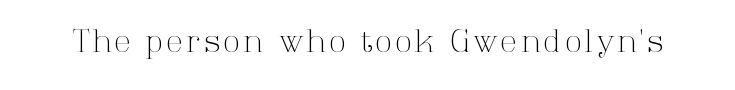
The image shows 30 px light serif type, upright; set not underlined; high stroke contrast and a medium x-height.
